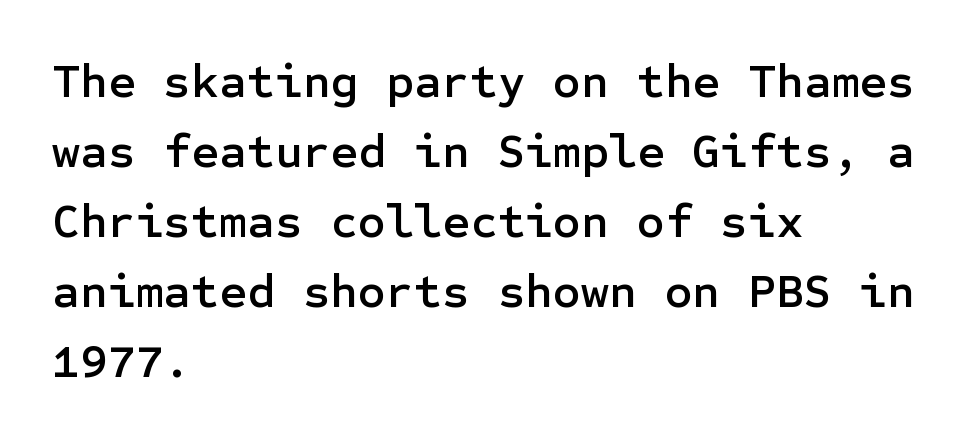
{"serif": "no", "italic": "no", "width": "normal", "stroke_contrast": "low", "x_height": "medium", "underline": "no", "align": "left", "line_spacing": "normal", "line_spacing_ratio": 1.46, "letter_spacing": "normal", "letter_spacing_em": 0.0, "glyph_px": 48}
